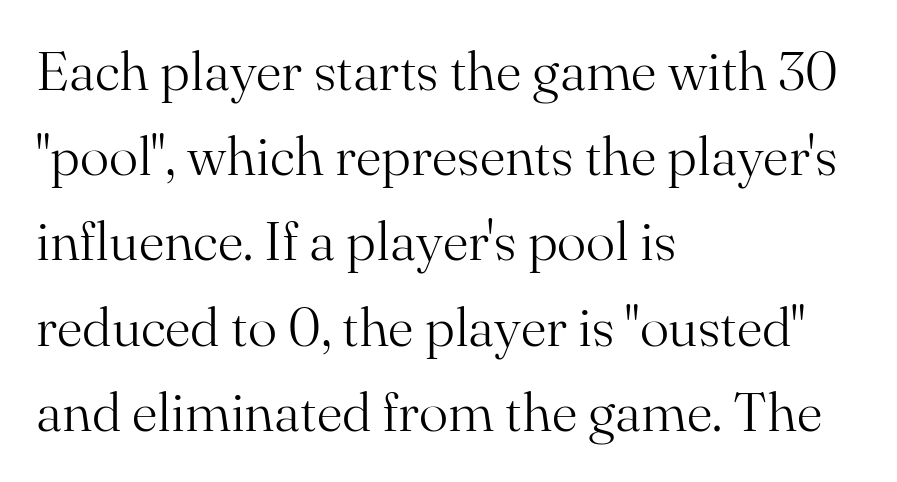
Evenly set lines give the paragraph a standard silhouette. This sample has the flowing, uneven cadence of proportional lettering. The glyphs are unaccompanied by any horizontal stroke below them. Each letter's strokes conclude with small projecting serifs. Vertical stems look standard width or narrower in stroke.
